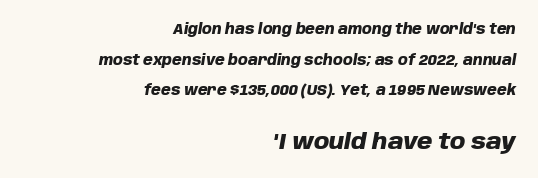
{"italic": "yes", "lean": "right", "slant_degrees": 10, "bold": "yes", "underline": "no", "align": "right", "line_spacing": "loose", "line_spacing_ratio": 2.18, "letter_spacing": "normal", "letter_spacing_em": 0.0, "larger_block": "second", "size_ratio": 1.57, "glyph_px": 22}
